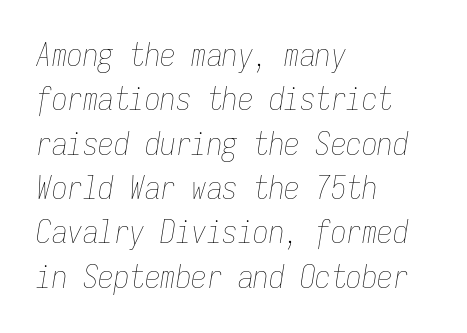
{"italic": "yes", "lean": "right", "slant_degrees": 9, "bold": "no", "weight": "thin", "width": "condensed", "stroke_contrast": "low", "x_height": "medium", "monospaced": "yes", "underline": "no", "align": "left", "line_spacing": "normal", "line_spacing_ratio": 1.43, "letter_spacing": "normal", "letter_spacing_em": 0.0, "glyph_px": 31}
